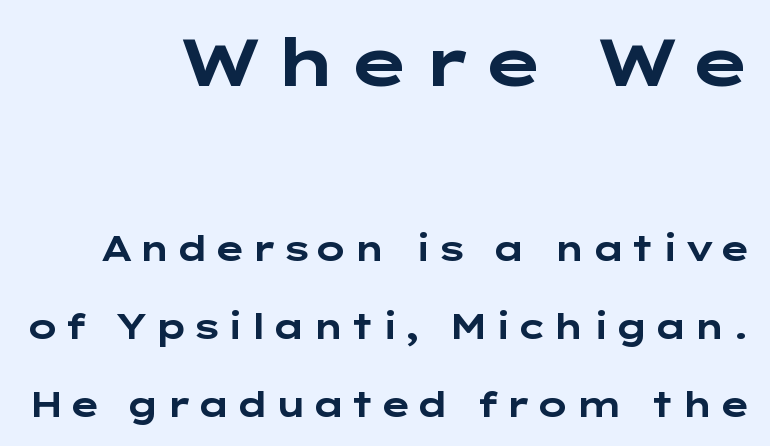
The rendering uses a bold face; every stroke is thick and dark. Underline: absent. The lines are quadded right. The passage shown stacks its lines with a broad gap. In this sample the first text group is rendered at the bigger scale. Typographically, this falls in the sans-serif category.
